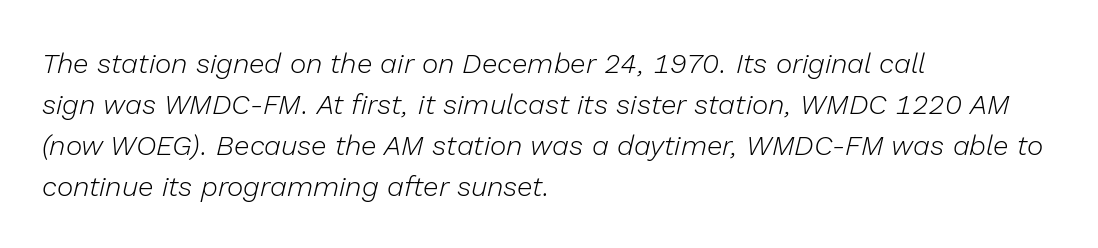
{"italic": "yes", "lean": "right", "slant_degrees": 13, "bold": "no", "weight": "light", "width": "normal", "stroke_contrast": "low", "x_height": "medium", "monospaced": "no", "underline": "no", "align": "left", "line_spacing": "normal", "line_spacing_ratio": 1.46, "letter_spacing": "normal", "letter_spacing_em": 0.0, "glyph_px": 28}
